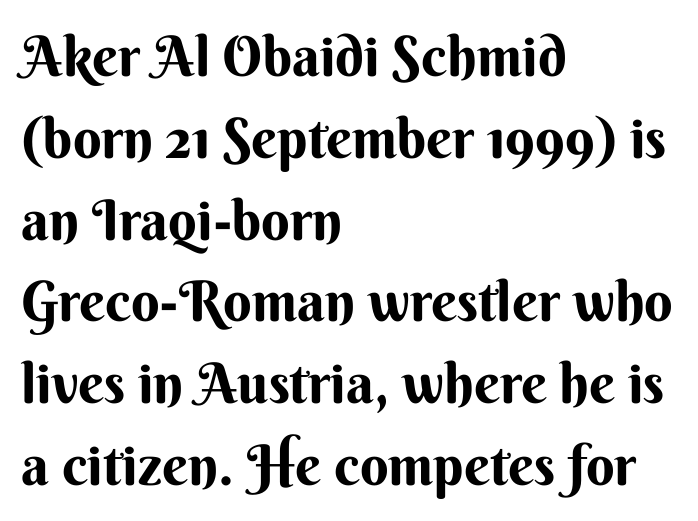
The image shows 56 px sans-serif type, upright; set left-aligned, normal line spacing (1.46x), normal letter spacing, not underlined; medium stroke contrast and a small x-height.
